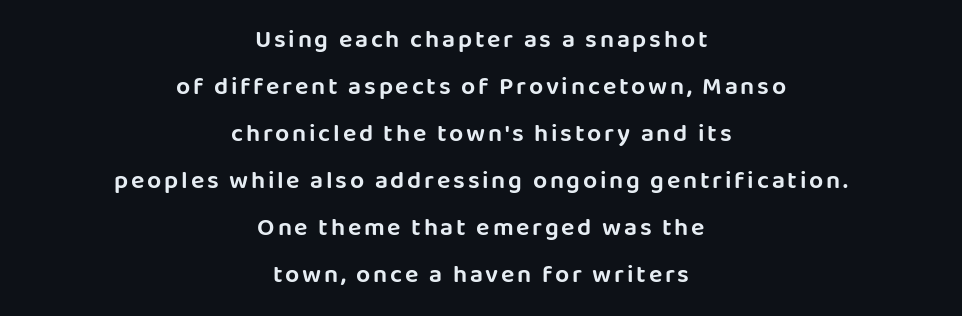
The image shows 25 px text type, upright; set centered, line spacing 1.88x, not underlined.
